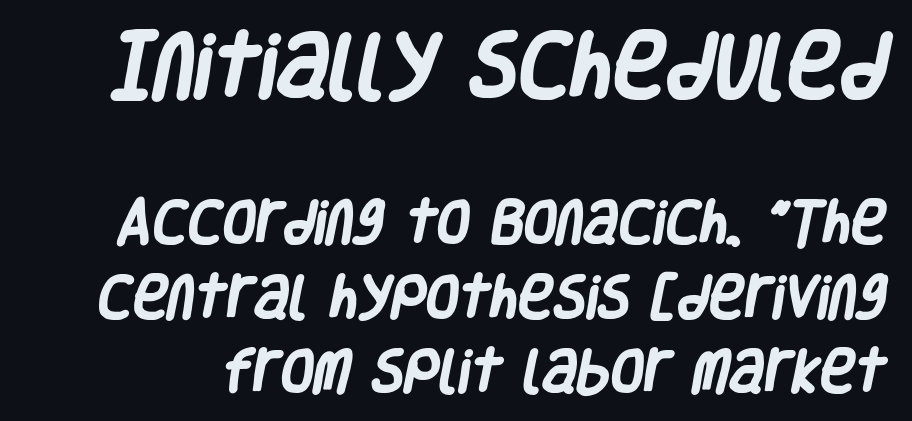
{"serif": "no", "bold": "yes", "weight": "heavy", "width": "condensed", "stroke_contrast": "low", "x_height": "large", "monospaced": "no", "underline": "no", "line_spacing": "normal", "line_spacing_ratio": 1.55, "letter_spacing": "normal", "letter_spacing_em": 0.0, "larger_block": "first", "size_ratio": 1.5, "glyph_px": 72}
